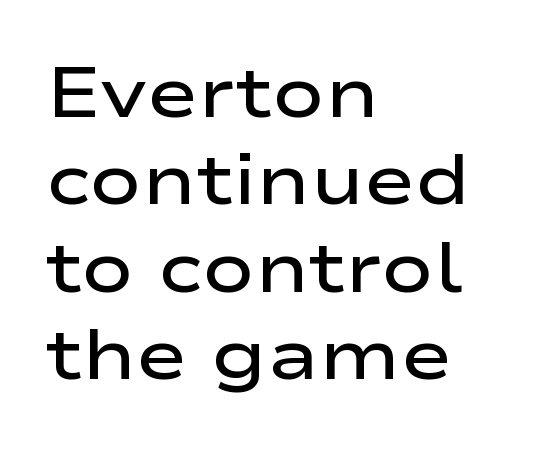
The image shows 70 px semibold, wide sans-serif type, upright; set left-aligned, normal line spacing (1.25x), normal letter spacing, not underlined; low stroke contrast and a medium x-height.
